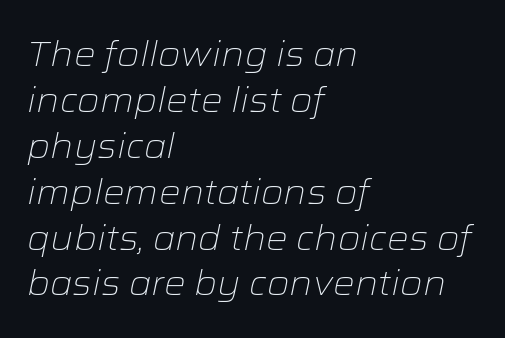
Q: Is the text bold? A: No.
Q: Is the text italic (slanted)? A: Yes, it leans right by about 12 degrees.
Q: Is the text underlined? A: No.
Q: How is the paragraph aligned? A: Left-aligned.
Q: Is the spacing between letters normal or unusually wide? A: Normal.
Q: Is the spacing between lines tight, normal or loose? A: Normal.
Q: Width (condensed, normal, or wide)? A: Wide.
Q: Stroke contrast? A: Low.
Q: x-height? A: Medium.
Q: Monospaced? A: No.
